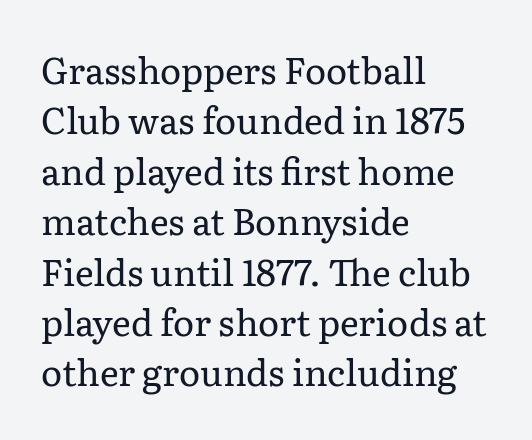
Q: Is the text bold? A: No.
Q: Is the text italic (slanted)? A: No, it is upright.
Q: Is the typeface a serif or a sans-serif typeface? A: Serif.
Q: Is the text underlined? A: No.
Q: How is the paragraph aligned? A: Left-aligned.
Q: Is the spacing between letters normal or unusually wide? A: Normal.
Q: Is the spacing between lines tight, normal or loose? A: Normal.
Q: Width (condensed, normal, or wide)? A: Normal.
Q: Stroke contrast? A: Low.
Q: x-height? A: Medium.
Q: Monospaced? A: No.
